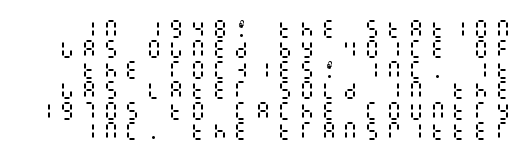
The gaps between neighbouring characters are conspicuously large. Beneath every word, the page is bare. Stroke thickness stays within the range of a standard reading face or lighter. The lines are packed closely together with very little leading.
